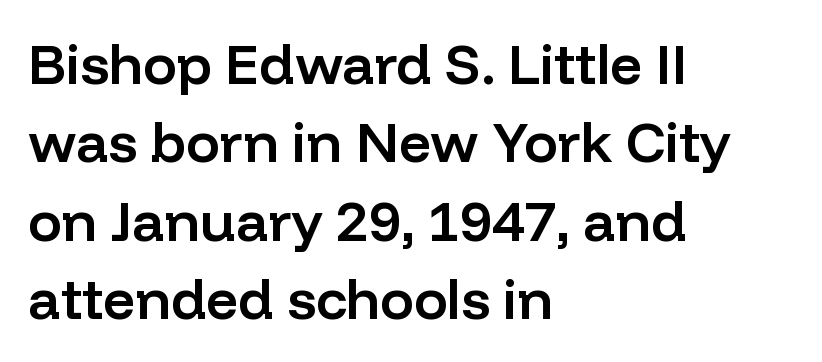
{"serif": "no", "italic": "no", "bold": "semi", "weight": "semibold", "width": "normal", "stroke_contrast": "low", "x_height": "medium", "monospaced": "no", "underline": "no", "align": "left", "line_spacing": "normal", "line_spacing_ratio": 1.4, "letter_spacing": "normal", "letter_spacing_em": 0.0, "glyph_px": 56}
